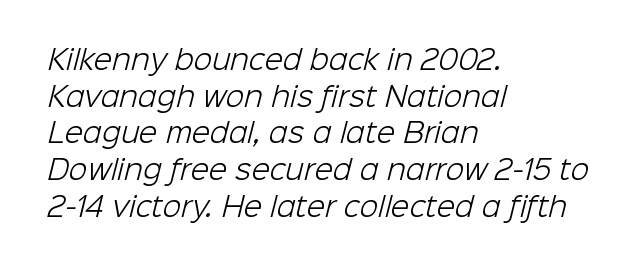
Q: Is the text bold? A: No.
Q: Is the text underlined? A: No.
Q: How is the paragraph aligned? A: Left-aligned.
Q: Is the spacing between letters normal or unusually wide? A: Normal.
Q: Is the spacing between lines tight, normal or loose? A: Normal.
